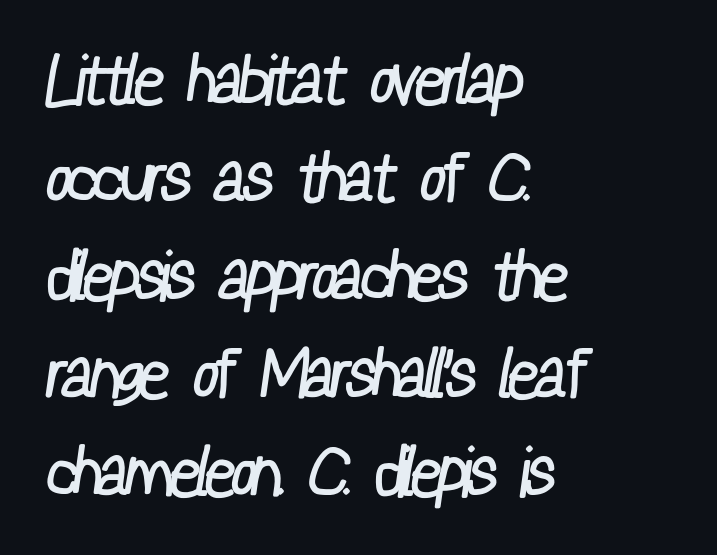
The image shows 68 px regular-weight, condensed sans-serif type; set left-aligned, normal line spacing (1.44x), normal letter spacing, not underlined; low stroke contrast and a medium x-height.
